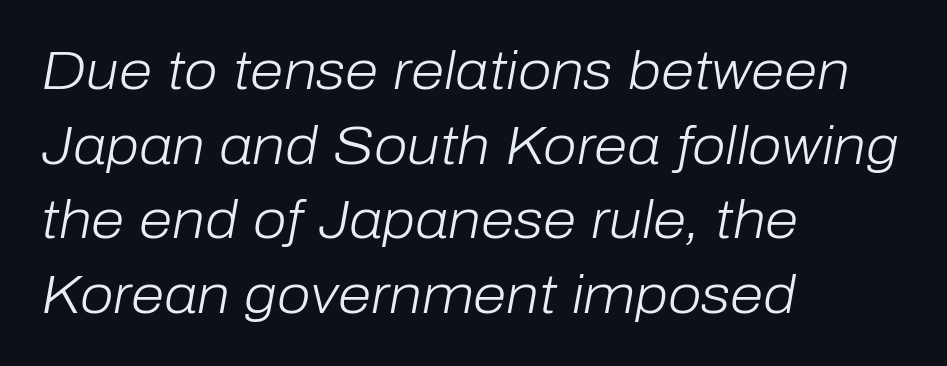
{"italic": "yes", "lean": "right", "slant_degrees": 10, "bold": "no", "weight": "light", "width": "normal", "stroke_contrast": "low", "x_height": "medium", "monospaced": "no", "underline": "no", "align": "left", "line_spacing": "normal", "line_spacing_ratio": 1.38, "letter_spacing": "normal", "letter_spacing_em": 0.0, "glyph_px": 54}
